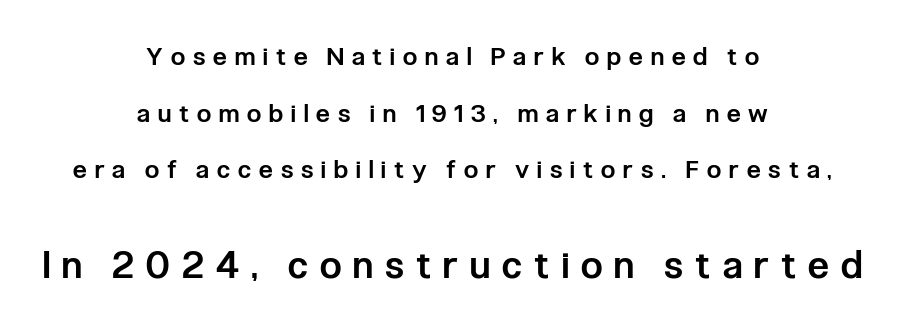
Underline: absent. What weight is shown? A semibold, between regular and bold. This sample has the flowing, uneven cadence of proportional lettering. Type style note: lacks serifs.
